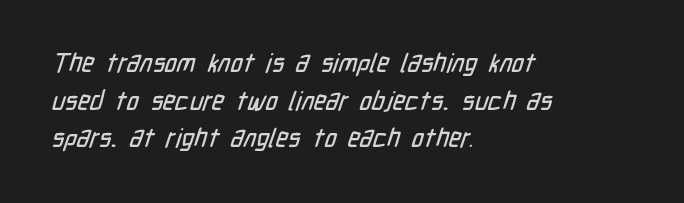
Line beginnings align vertically; line endings do not. Baseline-to-baseline distance is the conventional proportion of letter height. Does extra space separate the letters? No, they use regular spacing. Each row of text sits above clean, open space.
